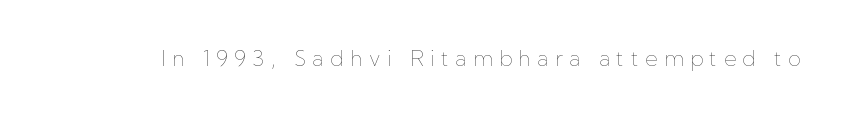
The image shows 21 px text type, upright; set unusually wide letter spacing (+0.31 em), not underlined.
